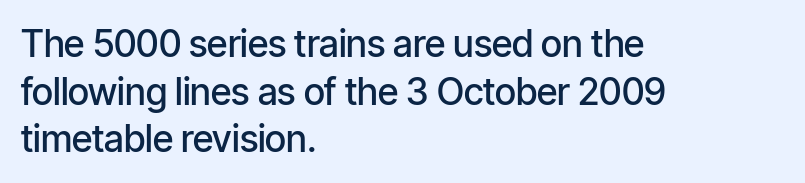
Q: Is the text bold? A: Semi-bold.
Q: Is the text italic (slanted)? A: No, it is upright.
Q: Is the typeface a serif or a sans-serif typeface? A: Sans-serif.
Q: Is the text underlined? A: No.
Q: How is the paragraph aligned? A: Left-aligned.
Q: Is the spacing between letters normal or unusually wide? A: Normal.
Q: Is the spacing between lines tight, normal or loose? A: Normal.
Q: Width (condensed, normal, or wide)? A: Condensed.
Q: Stroke contrast? A: Low.
Q: x-height? A: Medium.
Q: Monospaced? A: No.
